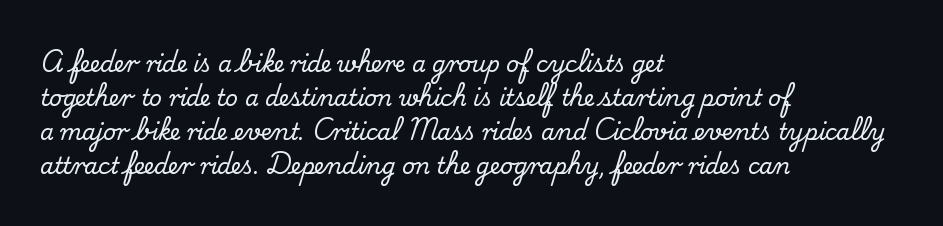
{"underline": "no", "align": "left", "line_spacing": "normal", "line_spacing_ratio": 1.54, "letter_spacing": "normal", "letter_spacing_em": 0.0, "glyph_px": 22}
